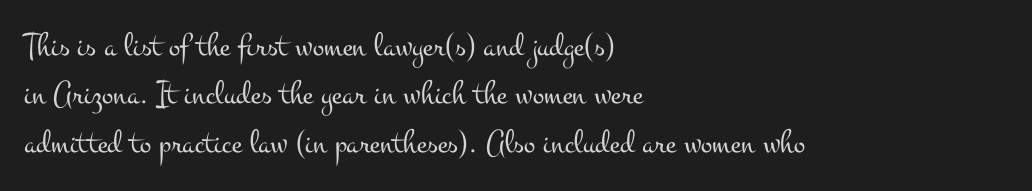
Spacing verdict: proportional, widths tailored to each character. The words here are not underlined. The designer left line spacing at the default. Stem width sits at or under what a default text font uses. The rendering keeps characters at their native spacing.
